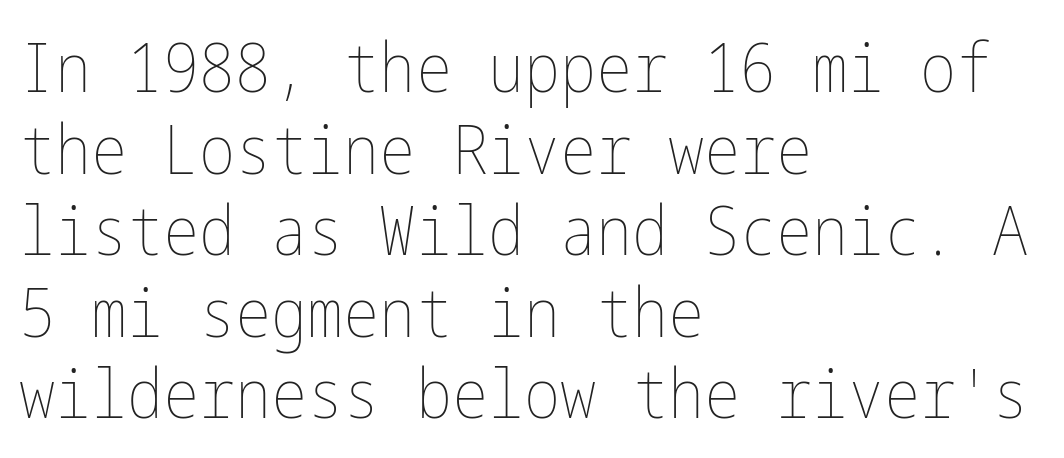
The image shows 68 px thin, condensed type, upright; set left-aligned, line spacing 1.2x, normal letter spacing, not underlined; low stroke contrast and a medium x-height.
